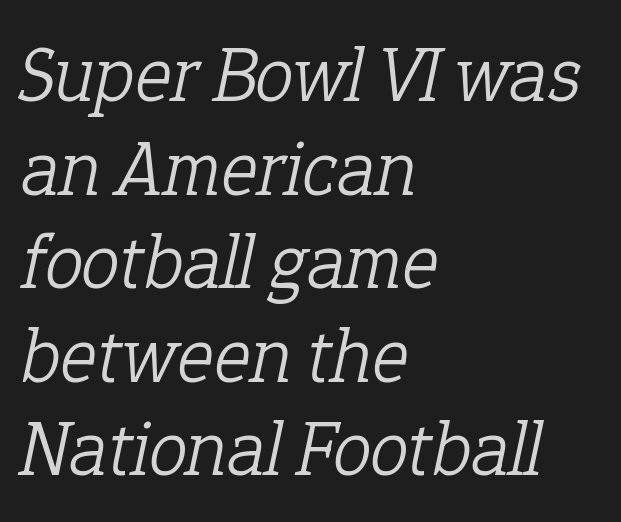
Compared with a centered layout, this one pins lines to the left instead. Note: serifs present on the glyphs. Emphasis-style slanted type is in use. Here the designer chose a conventional face with non-uniform glyph widths.
